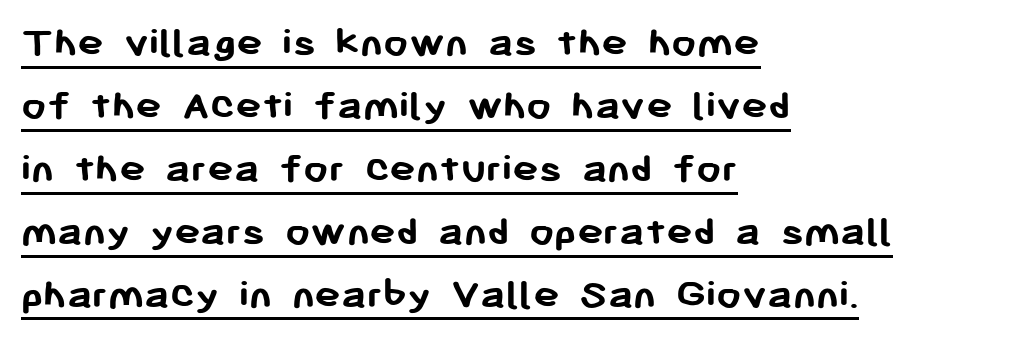
{"serif": "no", "italic": "no", "bold": "yes", "weight": "semibold", "width": "normal", "stroke_contrast": "low", "x_height": "medium", "monospaced": "no", "underline": "yes", "align": "left", "line_spacing": "normal", "line_spacing_ratio": 1.43, "letter_spacing": "normal", "letter_spacing_em": 0.0, "glyph_px": 44}
